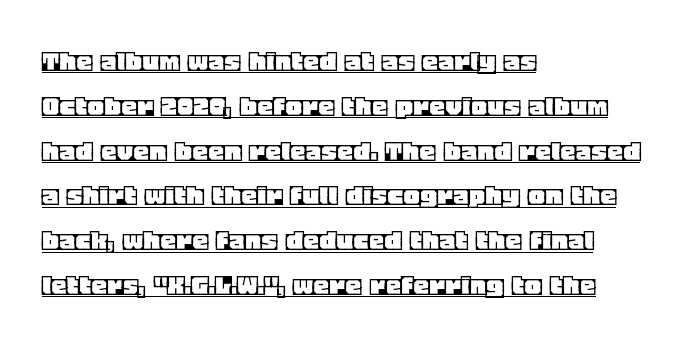
Q: Is the text italic (slanted)? A: No, it is upright.
Q: Is the text underlined? A: Yes.
Q: How is the paragraph aligned? A: Left-aligned.
Q: Is the spacing between letters normal or unusually wide? A: Normal.
Q: Is the spacing between lines tight, normal or loose? A: Normal.
Q: Width (condensed, normal, or wide)? A: Normal.
Q: x-height? A: Large.
Q: Monospaced? A: No.
